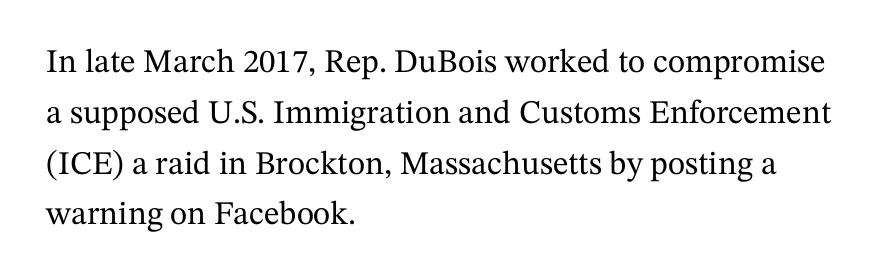
Successive baselines arrive at the customary interval. Each row of text sits above clean, open space. Honestly, the letter spacing is just normal — you wouldn't notice it. Spacing verdict: proportional, widths tailored to each character.
